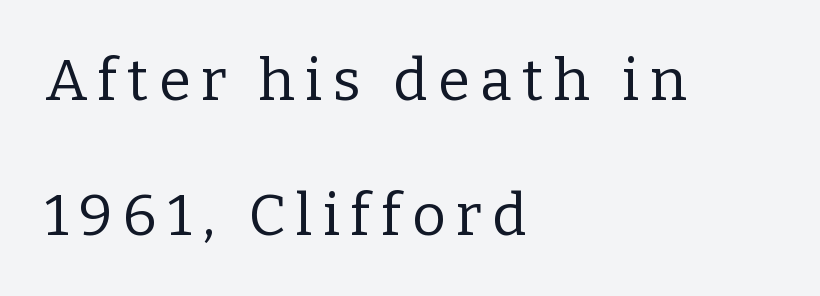
On a weight scale, this lands at 450 or below. Reading down the block, your eye returns to a fixed left position each line. The gap between lines stays unmarked. I'd call this a serif setting — the letters wear small feet. Quick note: interline space is abundant.
